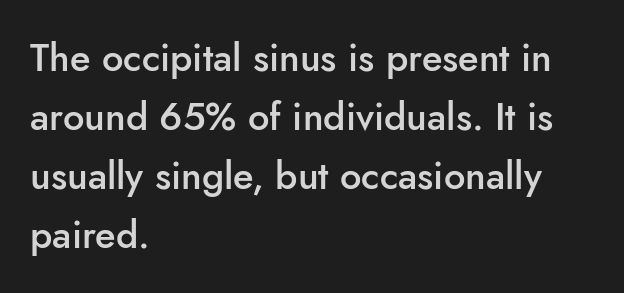
The lettering stays uniformly vertical, giving the passage a roman look. The rendering uses a moderate line-height, typical for paragraphs. The designer went with a sans here, leaving each stem footless. How heavy is the stroke? Medium-heavy — a semibold, shy of bold. The compositor pushed each line to the left boundary.
